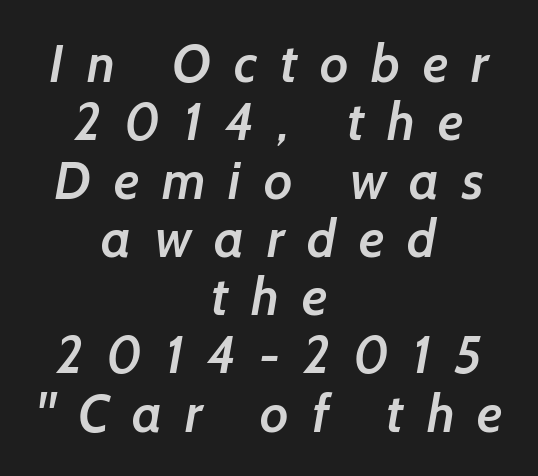
{"serif": "no", "bold": "semi", "weight": "semibold", "width": "normal", "stroke_contrast": "low", "x_height": "medium", "monospaced": "no", "underline": "no", "align": "center", "line_spacing": "tight", "line_spacing_ratio": 1.1, "letter_spacing": "wide", "letter_spacing_em": 0.43, "glyph_px": 53}
